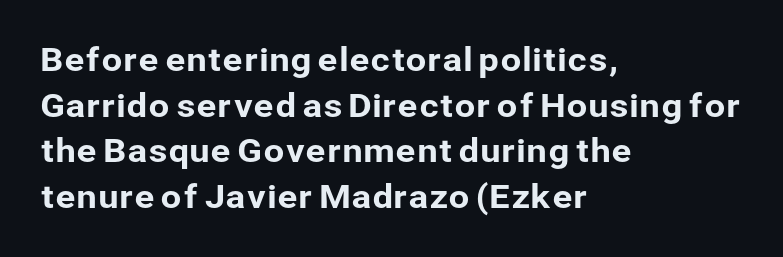
The designer went with a sans here, leaving each stem footless. The setting favours the left margin, as ordinary paragraphs usually do. Regular leading. You could not count columns in this text — the font is proportionally spaced.
